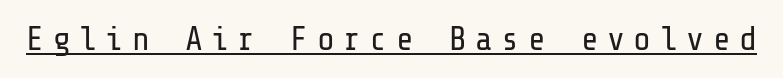
Heft: none added — not bold. Honestly, the underline is the first thing you notice here. The letters carry no serifs — their stems end cleanly without finishing strokes. Observe the wide spacing: letters keep a clear distance from each other. The specimen reads as upright at a glance.
